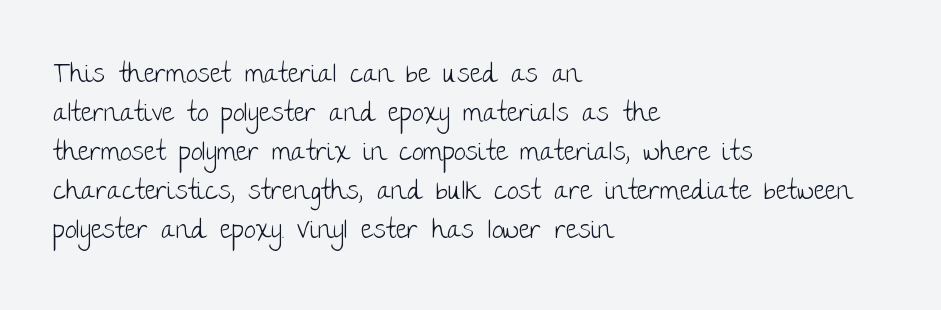
Q: Is the text bold? A: No.
Q: Is the text italic (slanted)? A: No, it is upright.
Q: Is the text underlined? A: No.
Q: How is the paragraph aligned? A: Left-aligned.
Q: Is the spacing between letters normal or unusually wide? A: Normal.
Q: Is the spacing between lines tight, normal or loose? A: Normal.
